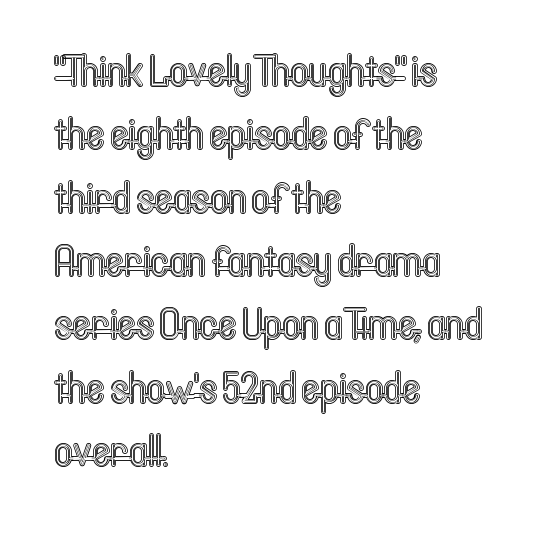
The image shows 44 px condensed type, upright; set left-aligned, normal line spacing (1.44x), normal letter spacing, not underlined; a medium x-height.
